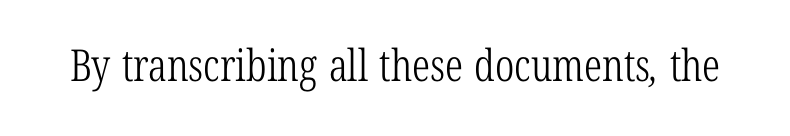
Quick note: underline off. You could not count columns in this text — the font is proportionally spaced. The passage shown is typeset with a serif family. Glyph-to-glyph distance matches everyday printed text.
